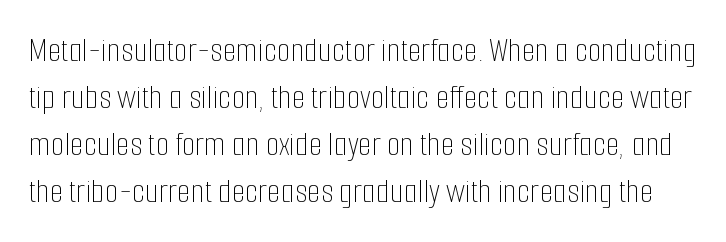
A typesetter would call this proportional, since set widths differ per character. Letters have the restrained weight of plain body copy at most. Lines of text with bare space underneath. The specimen reads as upright at a glance.
